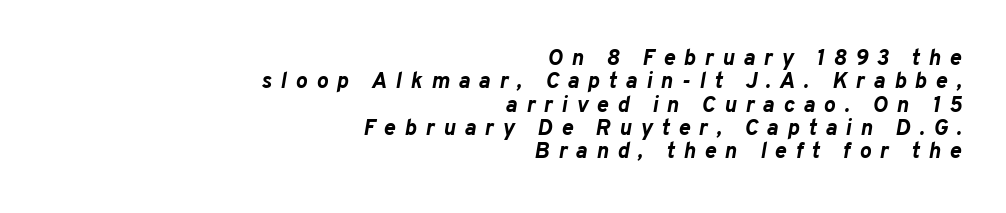
The image shows 22 px bold type, italic (leaning right); set right-aligned, tight line spacing (1.06x), unusually wide letter spacing (+0.4 em), not underlined.
